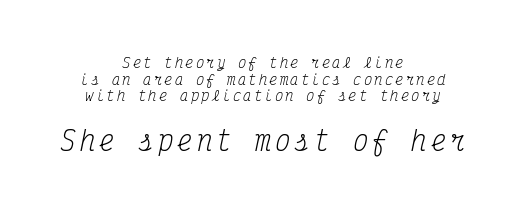
{"italic": "yes", "lean": "right", "slant_degrees": 12, "bold": "no", "underline": "no", "align": "center", "line_spacing_ratio": 1.18, "larger_block": "second", "size_ratio": 1.86, "glyph_px": 26}
